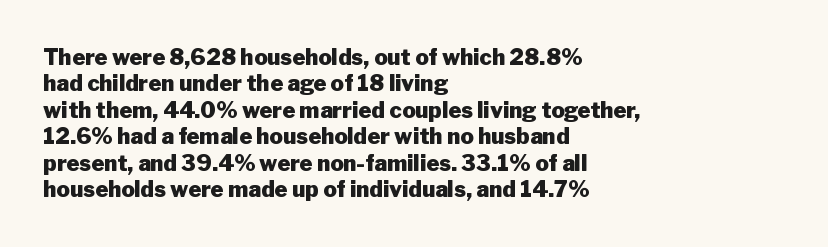
Stroke thickness is high; the sample reads as a true bold. Underline: absent. The horizontal fit of the characters is conventional and even. Do the letters lean? They stand straight. Horizontal alignment here is leftward, the default for most running prose.
